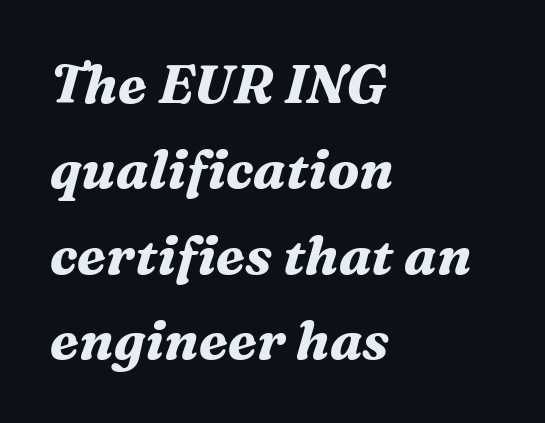
Q: Is the text bold? A: Yes.
Q: Is the text italic (slanted)? A: Yes, it leans right by about 16 degrees.
Q: Is the typeface a serif or a sans-serif typeface? A: Serif.
Q: Is the text underlined? A: No.
Q: How is the paragraph aligned? A: Left-aligned.
Q: Is the spacing between letters normal or unusually wide? A: Normal.
Q: Is the spacing between lines tight, normal or loose? A: Normal.
Q: Width (condensed, normal, or wide)? A: Normal.
Q: Stroke contrast? A: Medium.
Q: x-height? A: Medium.
Q: Monospaced? A: No.
